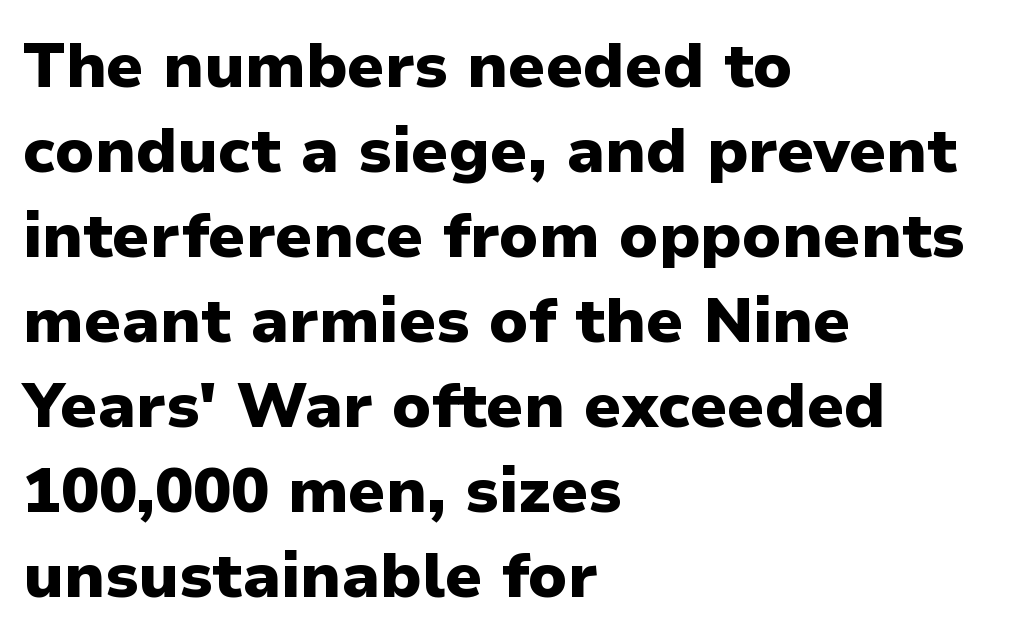
Q: Is the text bold? A: Yes.
Q: Is the text italic (slanted)? A: No, it is upright.
Q: Is the typeface a serif or a sans-serif typeface? A: Sans-serif.
Q: Is the text underlined? A: No.
Q: How is the paragraph aligned? A: Left-aligned.
Q: Is the spacing between letters normal or unusually wide? A: Normal.
Q: Is the spacing between lines tight, normal or loose? A: Normal.
Q: Width (condensed, normal, or wide)? A: Normal.
Q: Stroke contrast? A: Low.
Q: x-height? A: Medium.
Q: Monospaced? A: No.
